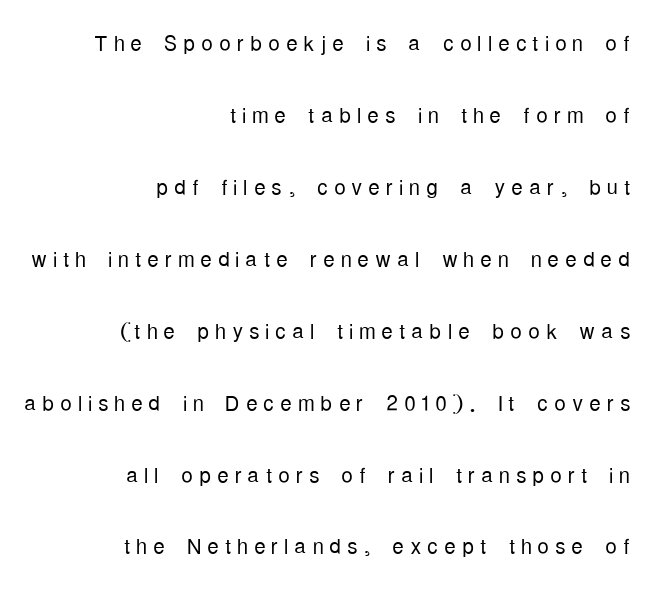
Q: Is the text bold? A: No.
Q: Is the text italic (slanted)? A: No, it is upright.
Q: Is the typeface a serif or a sans-serif typeface? A: Sans-serif.
Q: Is the text underlined? A: No.
Q: How is the paragraph aligned? A: Right-aligned.
Q: Is the spacing between letters normal or unusually wide? A: Unusually wide.
Q: Is the spacing between lines tight, normal or loose? A: Loose.
Q: Width (condensed, normal, or wide)? A: Condensed.
Q: Stroke contrast? A: Low.
Q: x-height? A: Medium.
Q: Monospaced? A: No.
